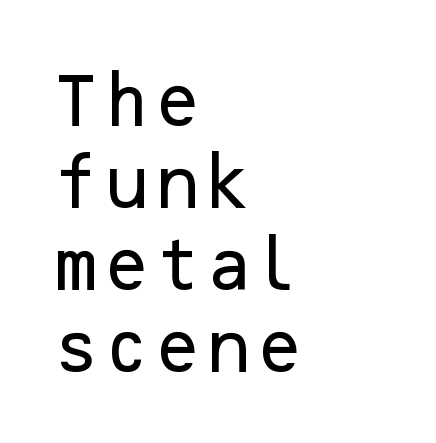
The image shows 59 px sans-serif type, upright; set left-aligned, normal line spacing (1.39x), normal letter spacing, not underlined; low stroke contrast and a medium x-height.
